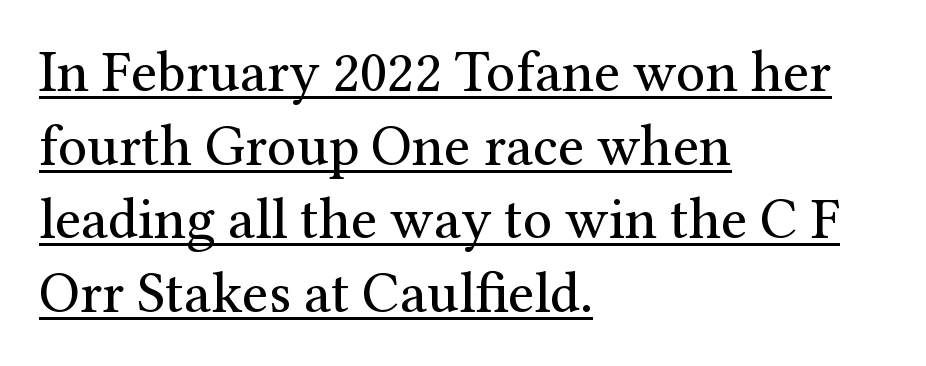
Font category for this specimen: serif. Standard letterfit; no display-style spreading of the glyphs. Underline: present. This sample uses an upright cut, with every glyph sitting square on the baseline. The line-height multiplier appears to be the usual default.
